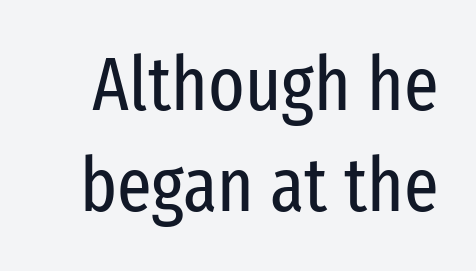
{"serif": "no", "italic": "no", "bold": "no", "weight": "regular", "width": "condensed", "stroke_contrast": "low", "x_height": "medium", "monospaced": "no", "underline": "no", "line_spacing": "normal", "line_spacing_ratio": 1.33, "letter_spacing": "normal", "letter_spacing_em": 0.0, "glyph_px": 76}
